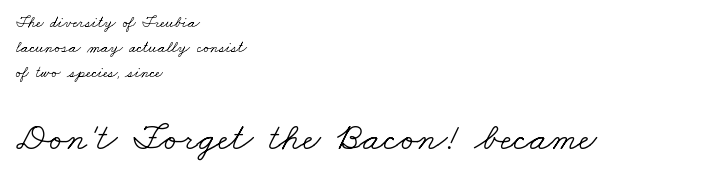
{"serif": "yes", "bold": "no", "weight": "light", "width": "wide", "stroke_contrast": "low", "x_height": "small", "monospaced": "no", "underline": "no", "align": "left", "line_spacing": "normal", "line_spacing_ratio": 1.55, "letter_spacing": "normal", "letter_spacing_em": 0.0, "larger_block": "second", "size_ratio": 2.44, "glyph_px": 39}
